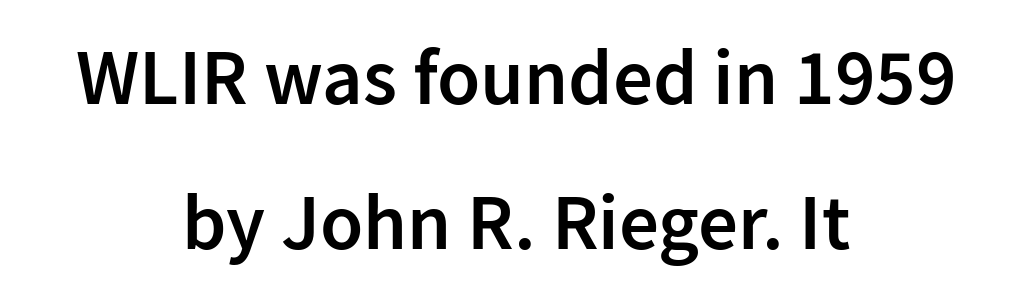
{"serif": "no", "italic": "no", "bold": "semi", "weight": "semibold", "width": "normal", "stroke_contrast": "low", "x_height": "medium", "monospaced": "no", "underline": "no", "align": "center", "line_spacing_ratio": 1.83, "letter_spacing": "normal", "letter_spacing_em": 0.0, "glyph_px": 79}
